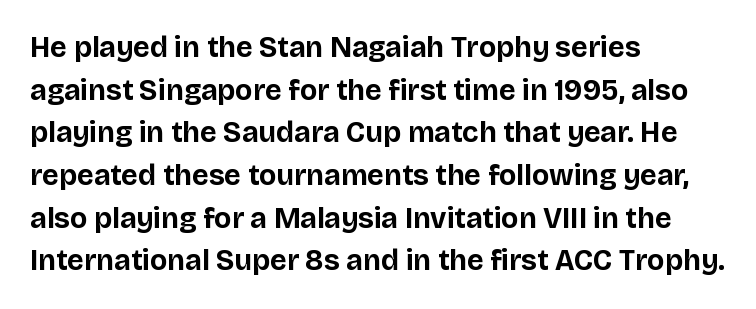
The image shows 29 px bold sans-serif type, upright; set left-aligned, normal line spacing (1.47x), normal letter spacing, not underlined; low stroke contrast and a large x-height.
